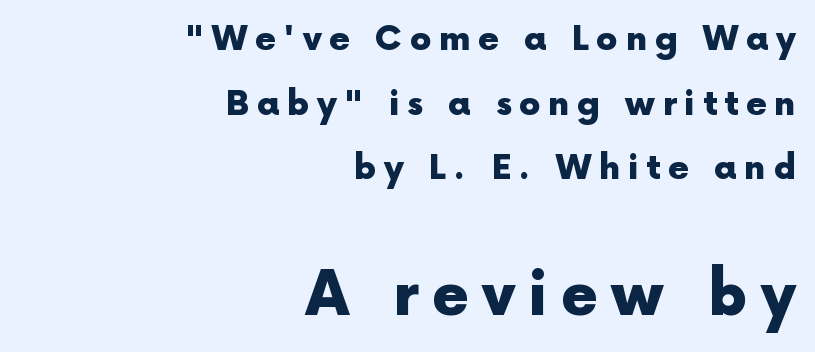
A roman cut, with each character standing at attention. All the whitespace from short lines collects on the left. The strip under each line holds only bare page. Is the type bold? Yes — the strokes are clearly thick and heavy. What kind of face is this? One without serifs — a sans.
